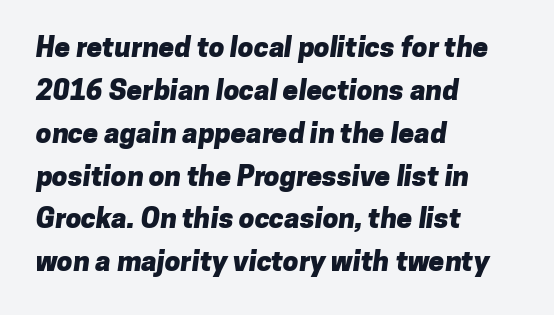
{"serif": "no", "bold": "yes", "weight": "heavy", "width": "normal", "stroke_contrast": "low", "x_height": "medium", "monospaced": "no", "underline": "no", "align": "left", "line_spacing": "normal", "line_spacing_ratio": 1.53, "letter_spacing": "normal", "letter_spacing_em": 0.0, "glyph_px": 28}
